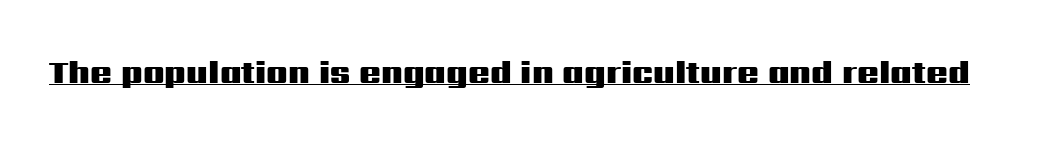
Varying glyph widths throughout — classic text-font behaviour. Glyph-to-glyph distance matches everyday printed text. No feet cap the strokes, marking this as sans-serif type. Every letter is thick-stroked: bold, no question. Quick note: not italic, upright. This rendering features underlined lettering.
